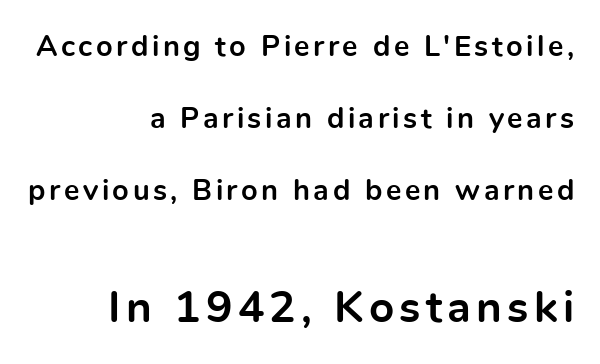
Each row of text sits above clean, open space. Plenty of ink on the page — the face is bold. Two sizes are in play, and the larger belongs to the second block. Designer's note — italics off, roman on.
